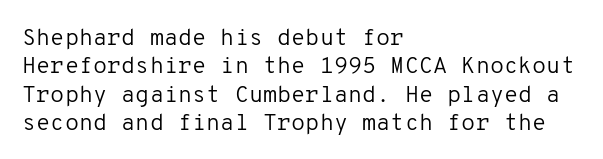
{"italic": "no", "bold": "no", "underline": "no", "align": "left", "line_spacing_ratio": 1.23, "letter_spacing": "normal", "letter_spacing_em": 0.0, "glyph_px": 23}
